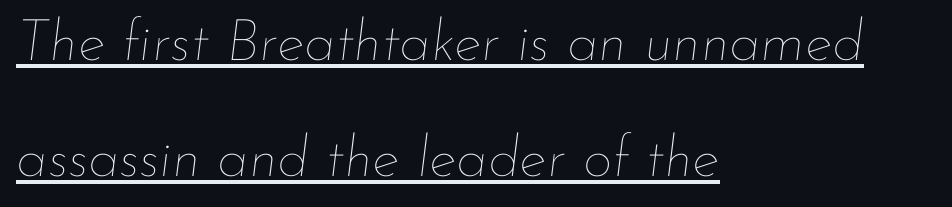
Q: Is the text bold? A: No.
Q: Is the text italic (slanted)? A: Yes, it leans right by about 7 degrees.
Q: Is the text underlined? A: Yes.
Q: How is the paragraph aligned? A: Left-aligned.
Q: Is the spacing between letters normal or unusually wide? A: Normal.
Q: Is the spacing between lines tight, normal or loose? A: Loose.
Q: Width (condensed, normal, or wide)? A: Normal.
Q: Stroke contrast? A: Low.
Q: x-height? A: Small.
Q: Monospaced? A: No.
